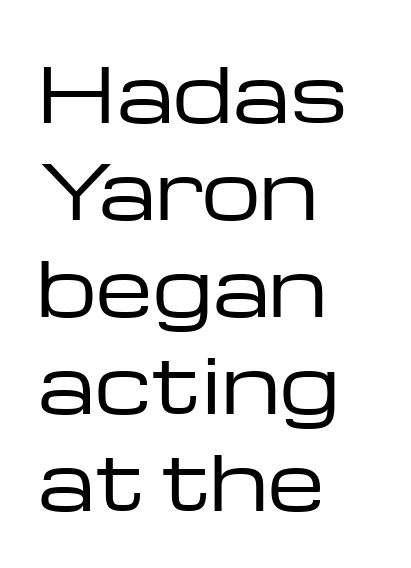
Q: Is the text bold? A: No.
Q: Is the text italic (slanted)? A: No, it is upright.
Q: Is the typeface a serif or a sans-serif typeface? A: Sans-serif.
Q: Is the text underlined? A: No.
Q: How is the paragraph aligned? A: Left-aligned.
Q: Is the spacing between letters normal or unusually wide? A: Normal.
Q: Is the spacing between lines tight, normal or loose? A: Normal.
Q: Width (condensed, normal, or wide)? A: Wide.
Q: Stroke contrast? A: Low.
Q: x-height? A: Medium.
Q: Monospaced? A: No.
